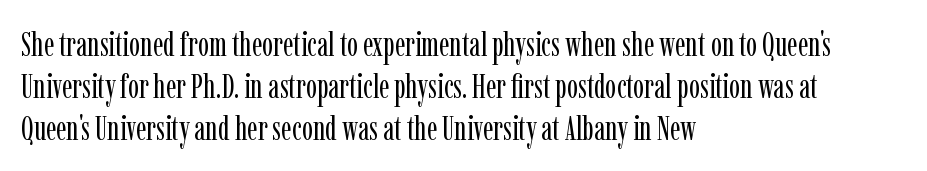
{"serif": "yes", "italic": "no", "bold": "no", "weight": "regular", "width": "condensed", "stroke_contrast": "low", "x_height": "medium", "monospaced": "no", "underline": "no", "align": "left", "line_spacing": "normal", "line_spacing_ratio": 1.28, "letter_spacing": "normal", "letter_spacing_em": 0.0, "glyph_px": 33}
